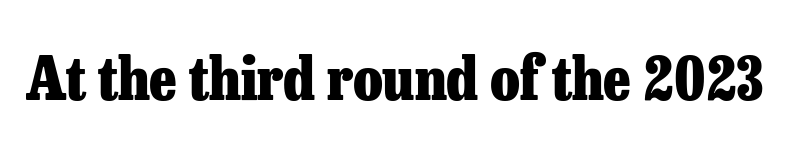
Q: Is the text bold? A: Yes.
Q: Is the text italic (slanted)? A: No, it is upright.
Q: Is the typeface a serif or a sans-serif typeface? A: Serif.
Q: Is the text underlined? A: No.
Q: Is the spacing between letters normal or unusually wide? A: Normal.
Q: Width (condensed, normal, or wide)? A: Normal.
Q: Stroke contrast? A: Low.
Q: x-height? A: Medium.
Q: Monospaced? A: No.
